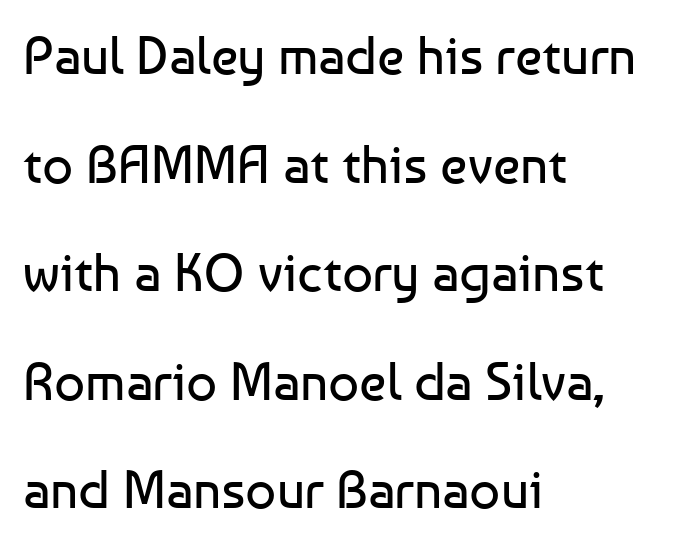
Q: Is the text bold? A: No.
Q: Is the text italic (slanted)? A: No, it is upright.
Q: Is the typeface a serif or a sans-serif typeface? A: Sans-serif.
Q: Is the text underlined? A: No.
Q: How is the paragraph aligned? A: Left-aligned.
Q: Is the spacing between letters normal or unusually wide? A: Normal.
Q: Is the spacing between lines tight, normal or loose? A: Loose.
Q: Width (condensed, normal, or wide)? A: Normal.
Q: Stroke contrast? A: Low.
Q: x-height? A: Medium.
Q: Monospaced? A: No.
